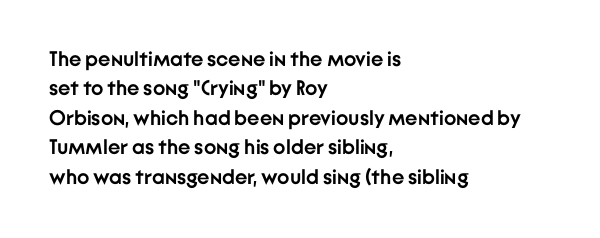
{"italic": "no", "bold": "yes", "underline": "no", "align": "left", "line_spacing": "normal", "line_spacing_ratio": 1.4, "letter_spacing": "normal", "letter_spacing_em": 0.0, "glyph_px": 21}
